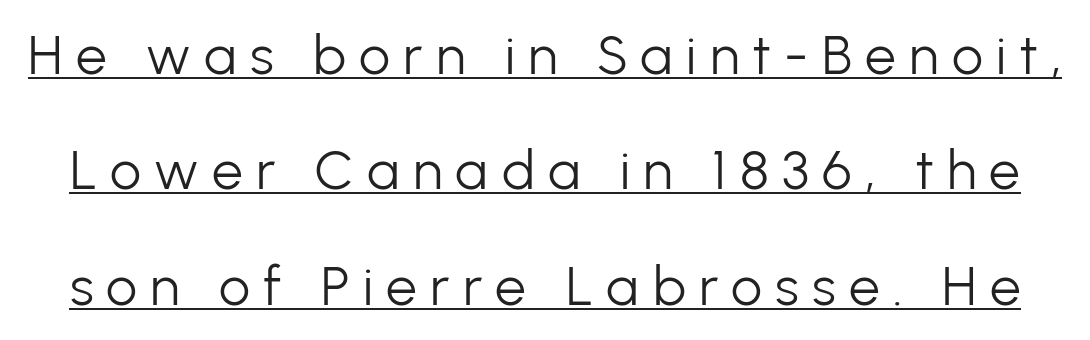
The image shows 55 px light sans-serif type, upright; set loose line spacing (2.1x), unusually wide letter spacing (+0.24 em), underlined; low stroke contrast and a medium x-height.
